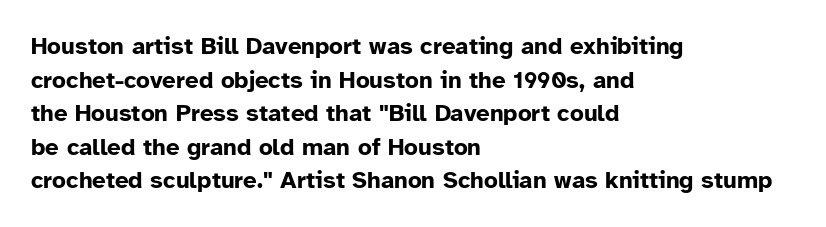
Any mark beneath the type? The region is blank. Regular leading. The face used here is rendered with its standard letterfit. These words are printed bold, with thick strokes throughout. Italic? Not at all — the glyphs are vertical. Left-aligned paragraph, ragged on the right.
